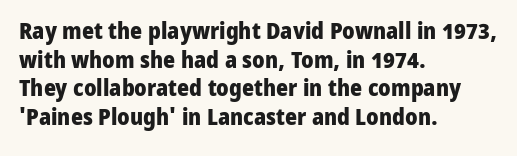
Every character sits straight up, as roman type does. Stroke thickness is high; the sample reads as a true bold. Inter-character spacing is left at the font's built-in metrics. Casual observation: everything's shoved over to the left. The specimen omits any rule beneath the text block's lines.
